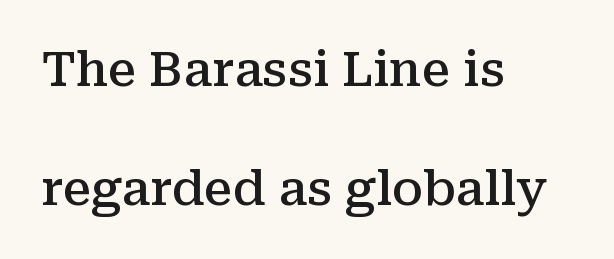
The image shows 48 px semibold serif type, upright; set left-aligned, loose line spacing (2.48x), normal letter spacing, not underlined; medium stroke contrast and a medium x-height.
